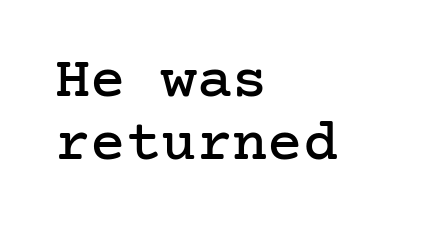
{"serif": "yes", "italic": "no", "width": "normal", "stroke_contrast": "low", "x_height": "medium", "underline": "no", "align": "left", "line_spacing": "tight", "line_spacing_ratio": 1.06, "letter_spacing": "normal", "letter_spacing_em": 0.0, "glyph_px": 59}
